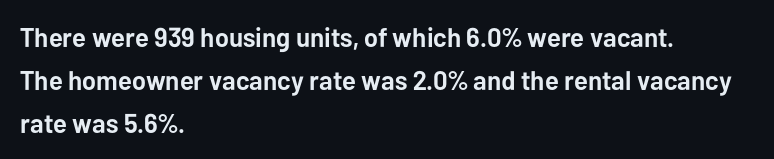
Q: Is the text bold? A: Yes.
Q: Is the text italic (slanted)? A: No, it is upright.
Q: Is the text underlined? A: No.
Q: How is the paragraph aligned? A: Left-aligned.
Q: Is the spacing between letters normal or unusually wide? A: Normal.
Q: Is the spacing between lines tight, normal or loose? A: Normal.
